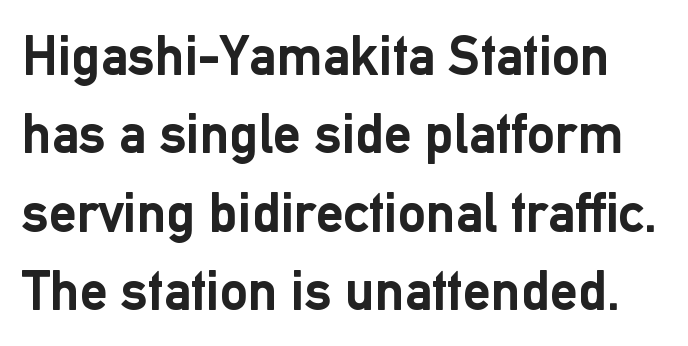
Unmarked baselines from the first word to the last. You can tell from the bare stems that sans-serif type was used. Character widths vary here, with narrow letters taking less room than wide ones. Designer's note — italics off, roman on.
